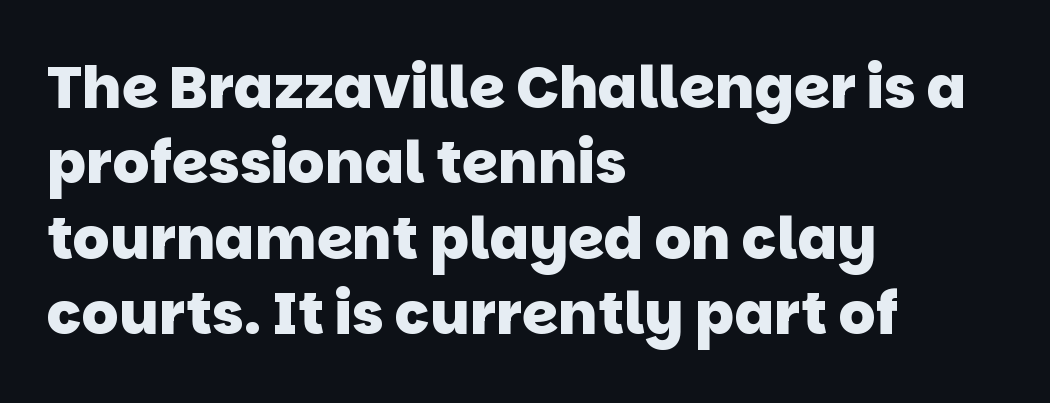
As a designer I'd log this as weight 700, bold. Type without underlining. A normal amount of white space separates one row of letters from the next. In CSS terms this would be text-align: left. The font family rendered here belongs to the sans-serif group.
